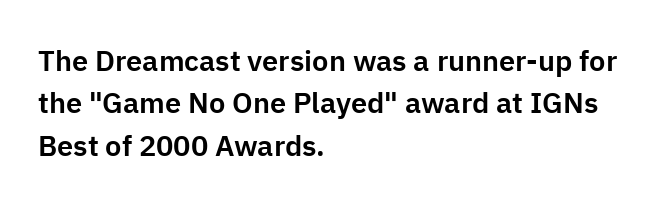
Q: Is the text italic (slanted)? A: No, it is upright.
Q: Is the typeface a serif or a sans-serif typeface? A: Sans-serif.
Q: Is the text underlined? A: No.
Q: How is the paragraph aligned? A: Left-aligned.
Q: Is the spacing between letters normal or unusually wide? A: Normal.
Q: Is the spacing between lines tight, normal or loose? A: Normal.
Q: Width (condensed, normal, or wide)? A: Normal.
Q: Stroke contrast? A: Low.
Q: x-height? A: Medium.
Q: Monospaced? A: No.
